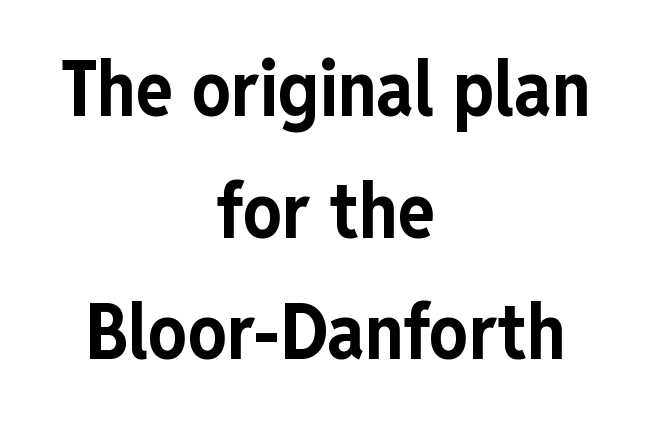
Q: Is the text bold? A: Yes.
Q: Is the text italic (slanted)? A: No, it is upright.
Q: Is the typeface a serif or a sans-serif typeface? A: Sans-serif.
Q: Is the text underlined? A: No.
Q: How is the paragraph aligned? A: Centered.
Q: Is the spacing between letters normal or unusually wide? A: Normal.
Q: Is the spacing between lines tight, normal or loose? A: Normal.
Q: Width (condensed, normal, or wide)? A: Condensed.
Q: Stroke contrast? A: Low.
Q: x-height? A: Medium.
Q: Monospaced? A: No.
